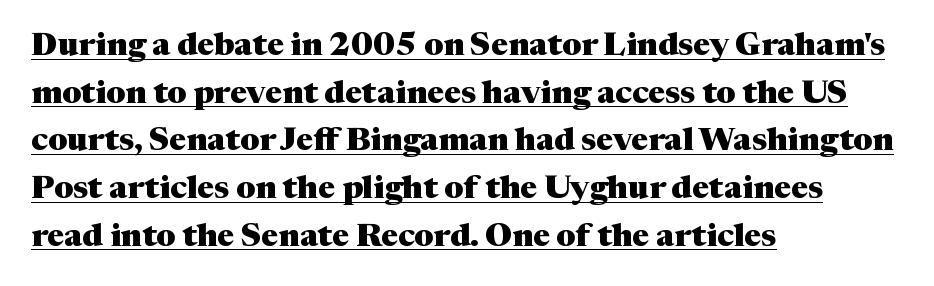
{"serif": "yes", "italic": "no", "bold": "yes", "weight": "heavy", "width": "normal", "stroke_contrast": "medium", "x_height": "medium", "monospaced": "no", "underline": "yes", "align": "left", "line_spacing": "normal", "line_spacing_ratio": 1.49, "letter_spacing": "normal", "letter_spacing_em": 0.0, "glyph_px": 32}
